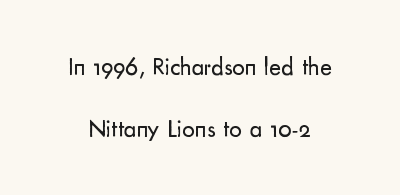
Descenders hang freely into open space. This sample uses an upright cut, with every glyph sitting square on the baseline. Weight: in the light-to-regular range. In terms of letterspacing, this is plain default setting. Reading down the column, the eye jumps a long way to each next line.
